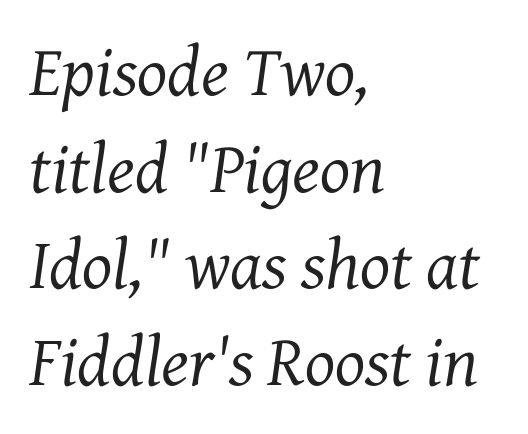
In terms of letterform style, serifs are clearly present. Baseline-to-baseline distance is the conventional proportion of letter height. Each letter keeps its own natural width here, so spacing adapts to shape. Is this a heavy cut? Hardly; it is regular or lighter. Typeset ragged right — the left edge is the straight one. What stands out about the letter spacing? Nothing — it is the standard amount.
